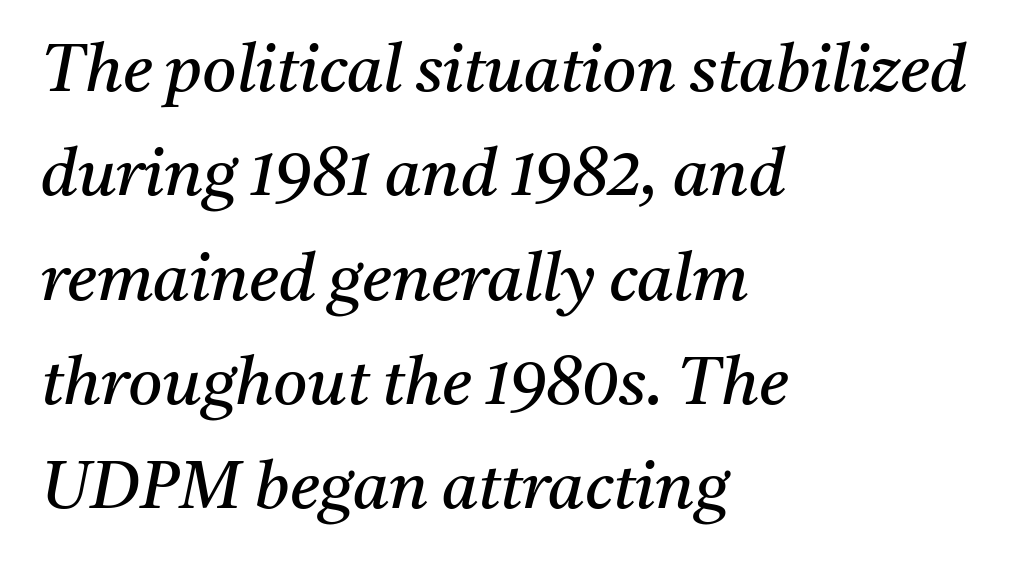
You can tell it's italic because the verticals aren't actually vertical. Short and long lines alike share a common starting point at left. Do the characters align in a grid? No, the font is proportional. Weight: not bold — regular or lighter. The horizontal fit of the characters is conventional and even.
